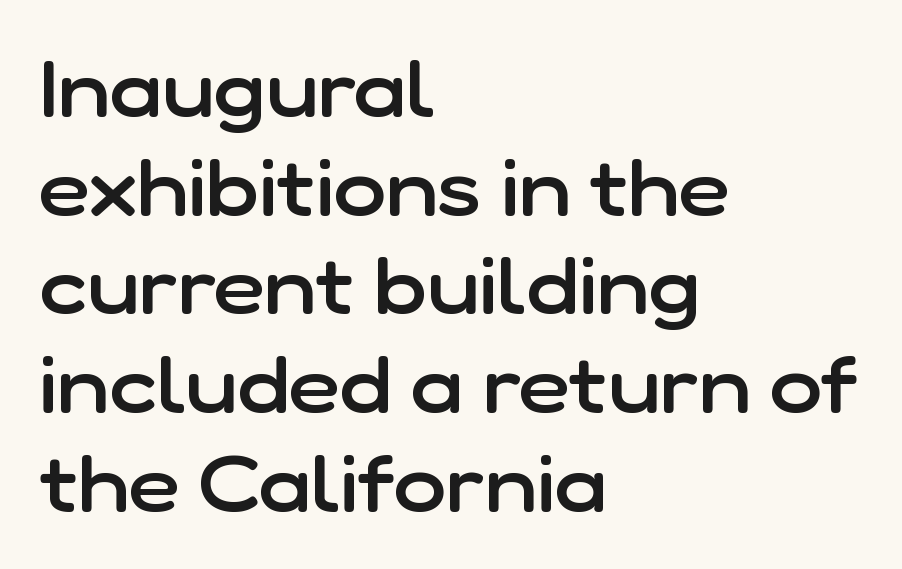
{"serif": "no", "italic": "no", "bold": "semi", "weight": "semibold", "width": "normal", "stroke_contrast": "low", "x_height": "medium", "monospaced": "no", "underline": "no", "align": "left", "line_spacing": "normal", "line_spacing_ratio": 1.25, "letter_spacing": "normal", "letter_spacing_em": 0.0, "glyph_px": 79}
